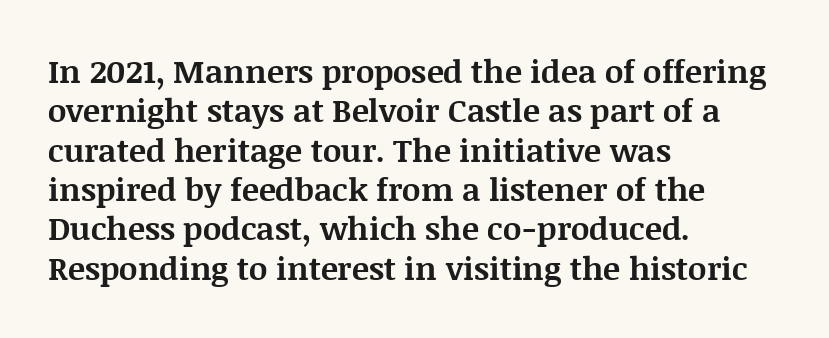
{"serif": "yes", "italic": "no", "bold": "yes", "weight": "bold", "width": "normal", "stroke_contrast": "medium", "x_height": "large", "monospaced": "no", "underline": "no", "align": "left", "line_spacing_ratio": 1.23, "letter_spacing": "normal", "letter_spacing_em": 0.0, "glyph_px": 32}
